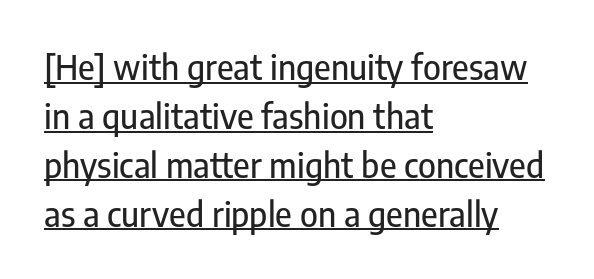
Tracking here is standard; glyphs follow each other at the usual distance. These lines were composed using upright roman letters. This sample is left-justified, so line endings fall wherever the words run out. Notice how descenders clear the ascenders below comfortably — that's standard leading. Nothing sits at the stroke ends, so this counts as sans-serif.
